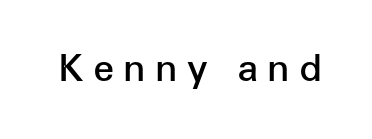
The image shows 38 px semibold sans-serif type, upright; set unusually wide letter spacing (+0.24 em), not underlined; low stroke contrast and a medium x-height.
